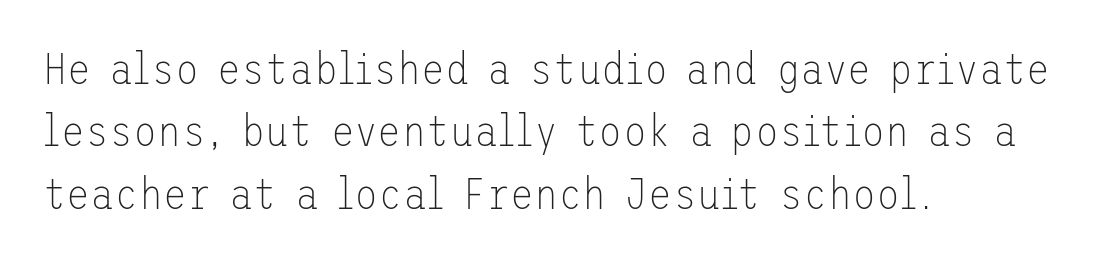
There is no visible air inserted between adjacent glyphs. Posture: upright roman. Rule under the text: the space is simply empty. Letters have the restrained weight of plain body copy at most. Whoever set this chose a conventional vertical rhythm.
